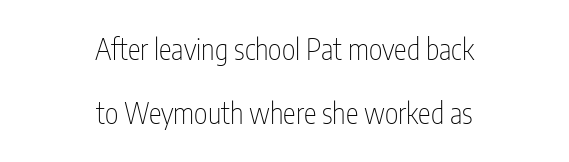
Q: Is the text bold? A: No.
Q: Is the text italic (slanted)? A: No, it is upright.
Q: Is the typeface a serif or a sans-serif typeface? A: Sans-serif.
Q: Is the text underlined? A: No.
Q: How is the paragraph aligned? A: Centered.
Q: Is the spacing between letters normal or unusually wide? A: Normal.
Q: Is the spacing between lines tight, normal or loose? A: Loose.
Q: Width (condensed, normal, or wide)? A: Condensed.
Q: Stroke contrast? A: Low.
Q: x-height? A: Medium.
Q: Monospaced? A: No.
